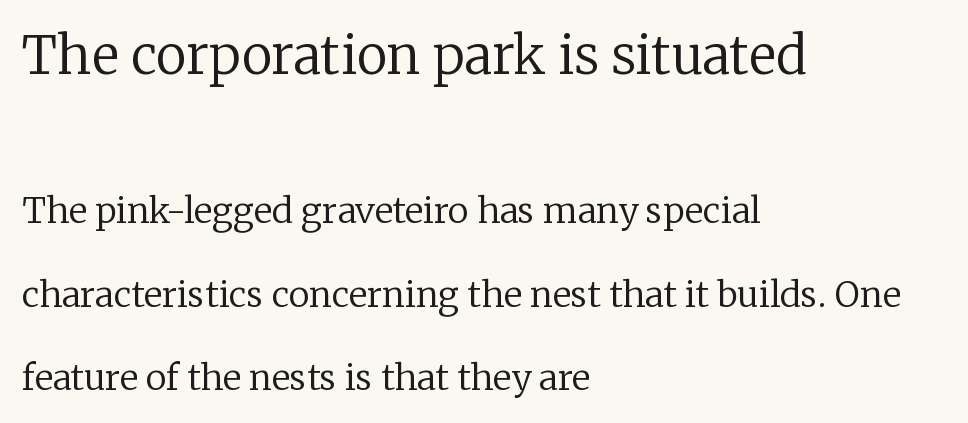
Q: Is the text bold? A: No.
Q: Is the text italic (slanted)? A: No, it is upright.
Q: Is the typeface a serif or a sans-serif typeface? A: Serif.
Q: Is the text underlined? A: No.
Q: How is the paragraph aligned? A: Left-aligned.
Q: Is the spacing between letters normal or unusually wide? A: Normal.
Q: Is the spacing between lines tight, normal or loose? A: Loose.
Q: Which block of text is set in a larger size, the first (top) or the second (bottom)? A: The first (top) one.
Q: Width (condensed, normal, or wide)? A: Normal.
Q: Stroke contrast? A: Low.
Q: x-height? A: Medium.
Q: Monospaced? A: No.
